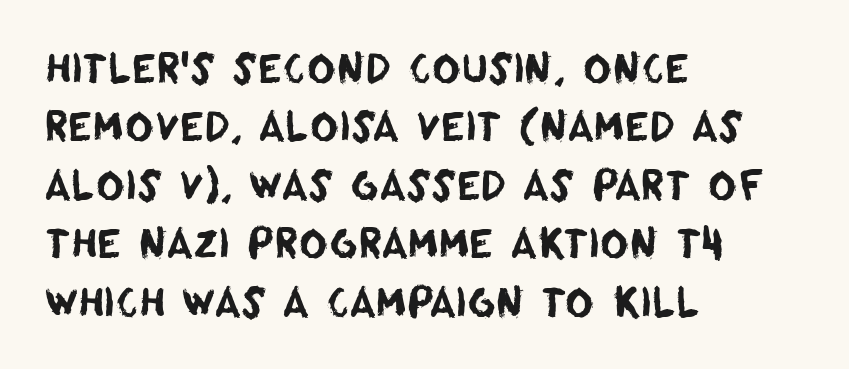
These lines stack with their left ends in a neat column. Vertical spacing — default. Font category for this specimen: sans-serif. A typesetter would call this proportional, since set widths differ per character. Unmarked baselines from the first word to the last. Tracking here is standard; glyphs follow each other at the usual distance.
